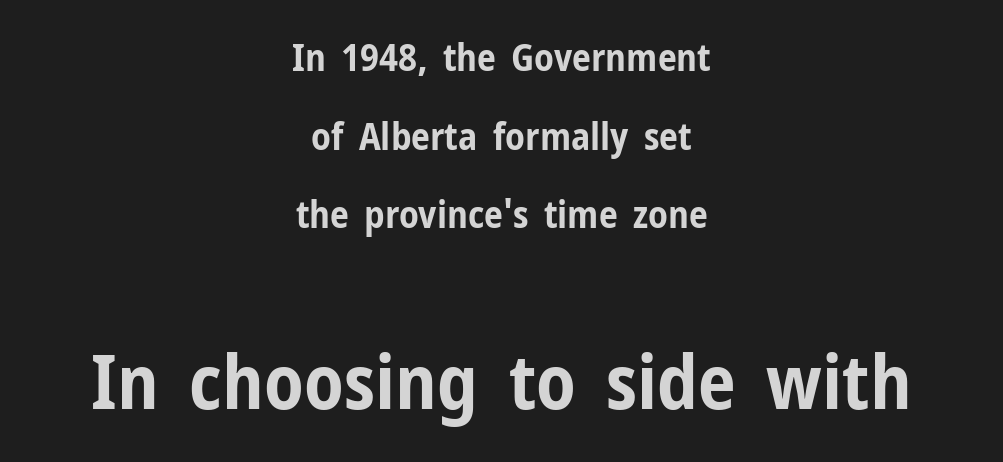
Type style note: lacks serifs. Quick note: not italic, upright. Summary of vertical rhythm: relaxed, with wide interline spacing. If you squint, the bottom block still reads clearly — it's the larger of the two.
